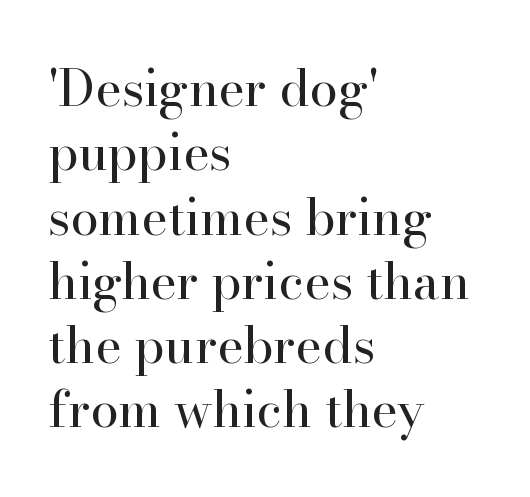
{"serif": "yes", "italic": "no", "bold": "no", "weight": "regular", "width": "normal", "stroke_contrast": "high", "x_height": "small", "monospaced": "no", "underline": "no", "align": "left", "line_spacing": "normal", "line_spacing_ratio": 1.26, "letter_spacing": "normal", "letter_spacing_em": 0.0, "glyph_px": 51}
